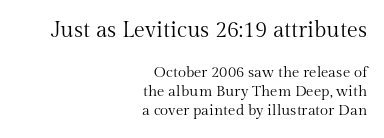
You could call the tracking neutral — neither tight nor loose. Horizontally, the lines are justified to the trailing edge only. Unlike italic type, these characters show no tilt at all. Is the type heavy? It reads as light-to-regular instead. A student would notice the top passage is typeset larger than what follows.
